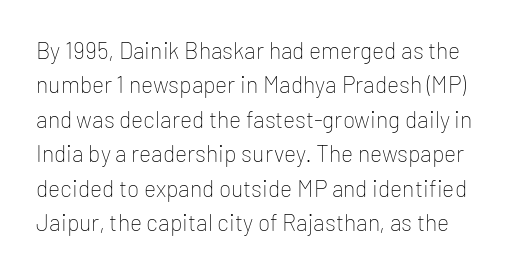
Rendered with straight, roman letterforms. Normally led — the rows are evenly, conventionally spaced. The weight tops out at a normal text grade. The line texture is even and compact thanks to regular tracking. Letters rest on an invisible, unmarked baseline.
